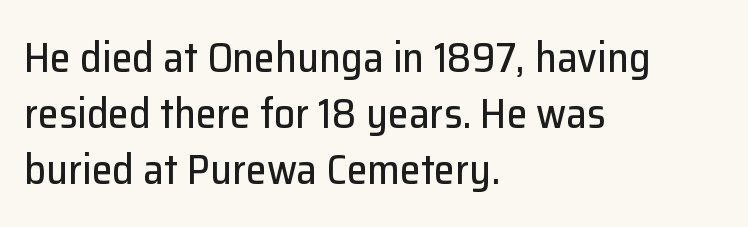
The image shows 42 px sans-serif type, upright; set left-aligned, normal line spacing (1.33x), normal letter spacing, not underlined; low stroke contrast and a medium x-height.
